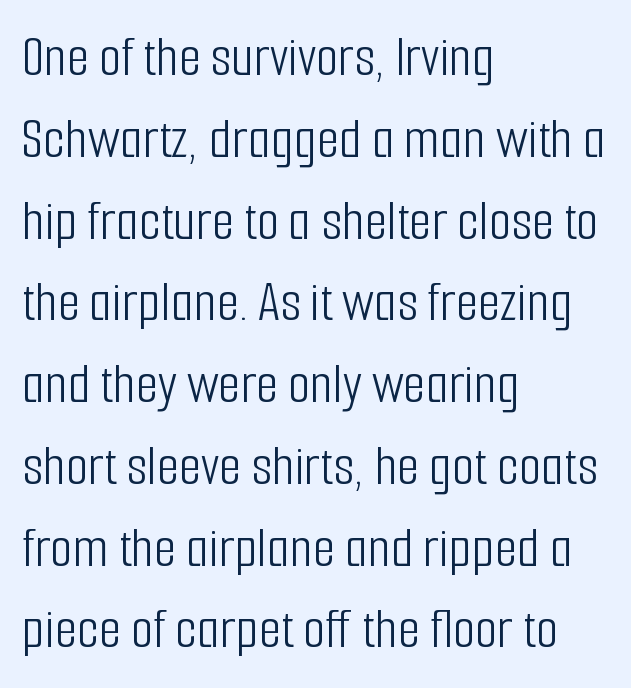
Q: Is the text bold? A: No.
Q: Is the text italic (slanted)? A: No, it is upright.
Q: Is the typeface a serif or a sans-serif typeface? A: Sans-serif.
Q: Is the text underlined? A: No.
Q: How is the paragraph aligned? A: Left-aligned.
Q: Is the spacing between letters normal or unusually wide? A: Normal.
Q: Is the spacing between lines tight, normal or loose? A: Normal.
Q: Width (condensed, normal, or wide)? A: Condensed.
Q: Stroke contrast? A: Low.
Q: x-height? A: Medium.
Q: Monospaced? A: No.
